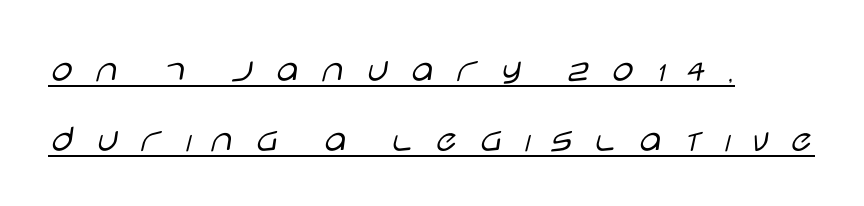
Q: Is the text bold? A: No.
Q: Is the text italic (slanted)? A: Yes.
Q: Is the typeface a serif or a sans-serif typeface? A: Sans-serif.
Q: Is the text underlined? A: Yes.
Q: How is the paragraph aligned? A: Left-aligned.
Q: Is the spacing between letters normal or unusually wide? A: Unusually wide.
Q: Width (condensed, normal, or wide)? A: Wide.
Q: Stroke contrast? A: Low.
Q: x-height? A: Large.
Q: Monospaced? A: No.
